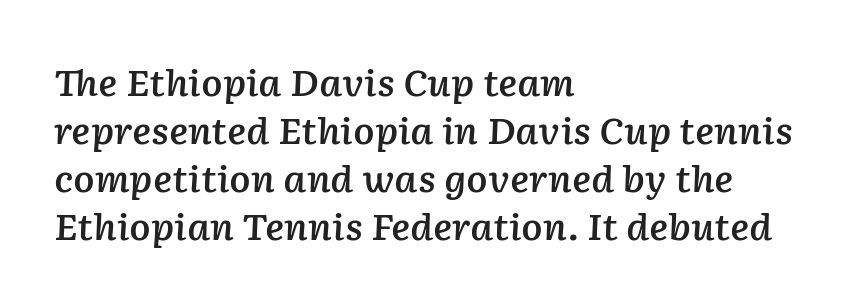
Has an underline been added? It has not. Notice how the stems are inclined rather than vertical — that's the hallmark of italics. Summary of weight: moderately heavy, a semibold. The vertical gap from one line to the next is medium. Default kerning and tracking; the words read as compact shapes. The paragraph has a hard left edge and a soft right edge.
